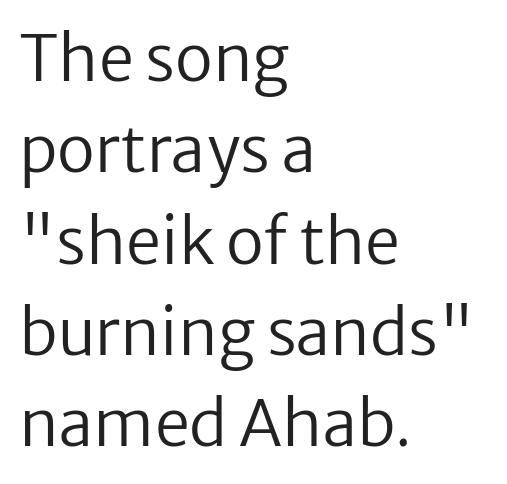
Q: Is the text bold? A: No.
Q: Is the text italic (slanted)? A: No, it is upright.
Q: Is the typeface a serif or a sans-serif typeface? A: Sans-serif.
Q: Is the text underlined? A: No.
Q: How is the paragraph aligned? A: Left-aligned.
Q: Is the spacing between letters normal or unusually wide? A: Normal.
Q: Is the spacing between lines tight, normal or loose? A: Normal.
Q: Width (condensed, normal, or wide)? A: Normal.
Q: Stroke contrast? A: Low.
Q: x-height? A: Medium.
Q: Monospaced? A: No.
